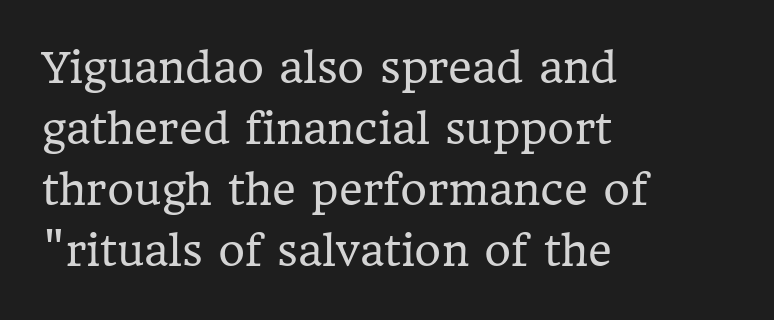
The lettering holds an erect, upright posture throughout. Examine the stroke ends and you'll spot serifs. The lines sit at an ordinary, default distance from one another. Counters stay open thanks to moderate or lighter strokes. The letters advance in unequal steps, a hallmark of proportional type.
